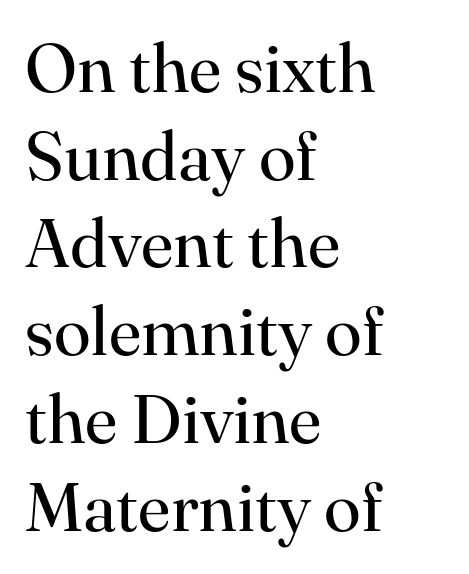
{"serif": "yes", "italic": "no", "bold": "no", "weight": "regular", "width": "normal", "stroke_contrast": "high", "x_height": "small", "monospaced": "no", "underline": "no", "align": "left", "line_spacing": "normal", "line_spacing_ratio": 1.29, "letter_spacing": "normal", "letter_spacing_em": 0.0, "glyph_px": 68}
